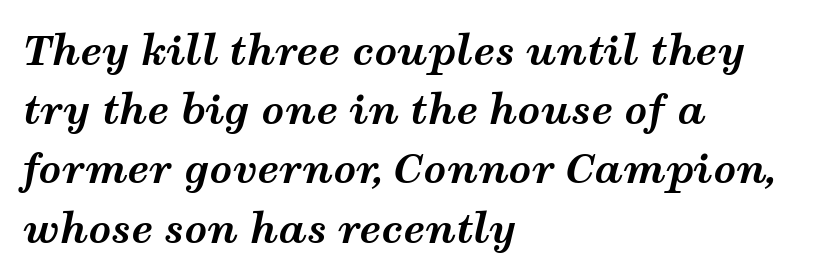
The image shows 40 px bold, wide type, italic (leaning right); set left-aligned, normal line spacing (1.48x), normal letter spacing, not underlined; medium stroke contrast and a medium x-height.
